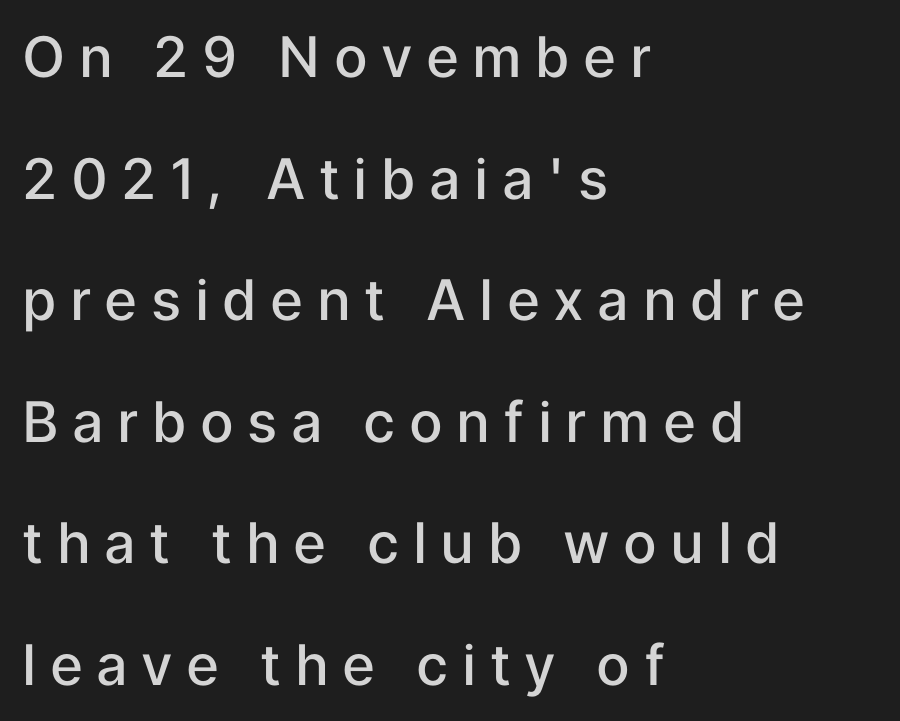
Q: Is the text bold? A: Semi-bold.
Q: Is the text italic (slanted)? A: No, it is upright.
Q: Is the typeface a serif or a sans-serif typeface? A: Sans-serif.
Q: Is the text underlined? A: No.
Q: How is the paragraph aligned? A: Left-aligned.
Q: Is the spacing between letters normal or unusually wide? A: Unusually wide.
Q: Is the spacing between lines tight, normal or loose? A: Loose.
Q: Width (condensed, normal, or wide)? A: Normal.
Q: Stroke contrast? A: Low.
Q: x-height? A: Medium.
Q: Monospaced? A: No.
